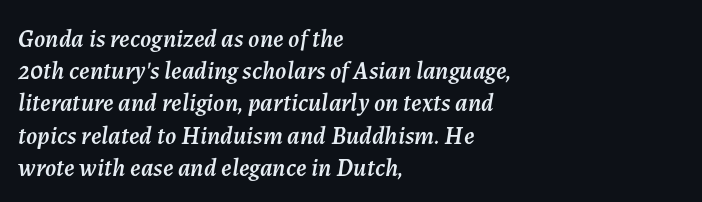
{"italic": "yes", "lean": "right", "slant_degrees": 7, "underline": "no", "align": "left", "line_spacing": "normal", "line_spacing_ratio": 1.29, "letter_spacing": "normal", "letter_spacing_em": 0.0, "glyph_px": 25}
